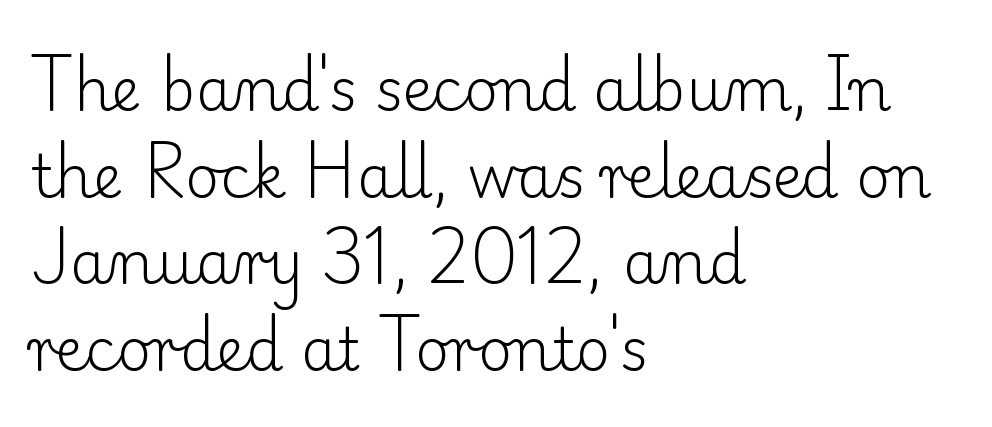
The image shows 59 px light type, upright; set left-aligned, normal line spacing (1.47x), normal letter spacing, not underlined; low stroke contrast and a small x-height.
